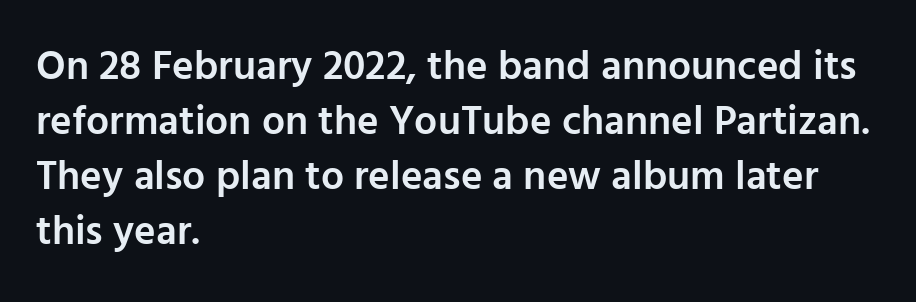
Q: Is the text bold? A: Semi-bold.
Q: Is the text italic (slanted)? A: No, it is upright.
Q: Is the typeface a serif or a sans-serif typeface? A: Sans-serif.
Q: Is the text underlined? A: No.
Q: How is the paragraph aligned? A: Left-aligned.
Q: Is the spacing between letters normal or unusually wide? A: Normal.
Q: Is the spacing between lines tight, normal or loose? A: Normal.
Q: Width (condensed, normal, or wide)? A: Normal.
Q: Stroke contrast? A: Low.
Q: x-height? A: Medium.
Q: Monospaced? A: No.
